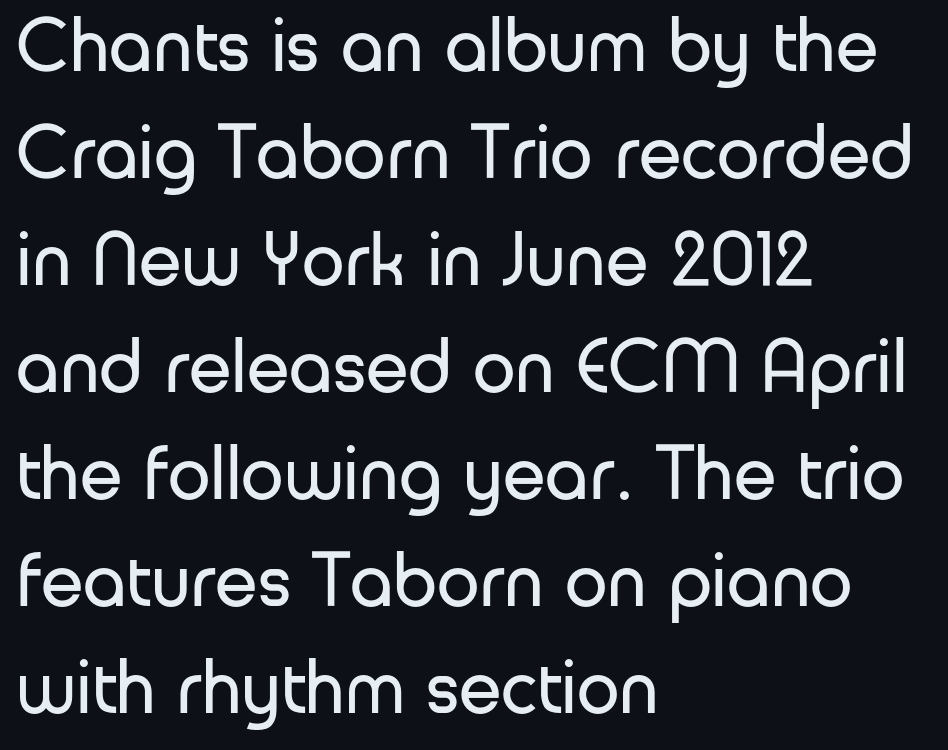
Q: Is the text bold? A: No.
Q: Is the text italic (slanted)? A: No, it is upright.
Q: Is the typeface a serif or a sans-serif typeface? A: Sans-serif.
Q: Is the text underlined? A: No.
Q: How is the paragraph aligned? A: Left-aligned.
Q: Is the spacing between letters normal or unusually wide? A: Normal.
Q: Is the spacing between lines tight, normal or loose? A: Normal.
Q: Width (condensed, normal, or wide)? A: Normal.
Q: Stroke contrast? A: Low.
Q: x-height? A: Medium.
Q: Monospaced? A: No.
